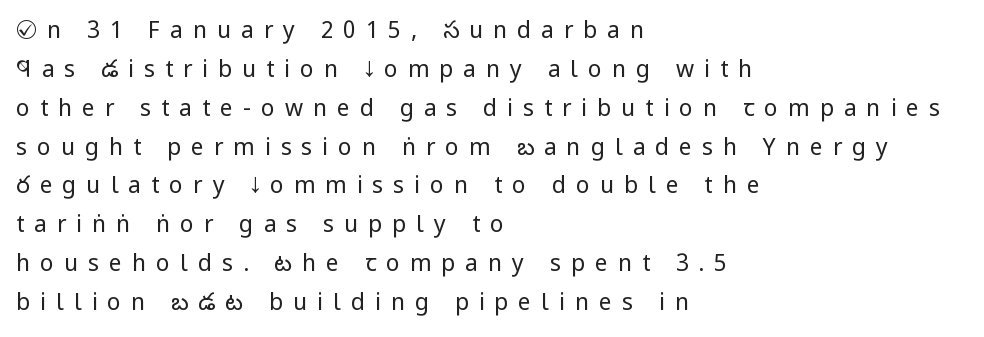
Designer's note — italics off, roman on. Honestly, the letter spacing is so wide it's the main thing you notice. Every row of glyphs begins at an identical x-position on the left. Unbolded letterforms with no extra heft. Horizontal bands of white between lines are of average thickness.
